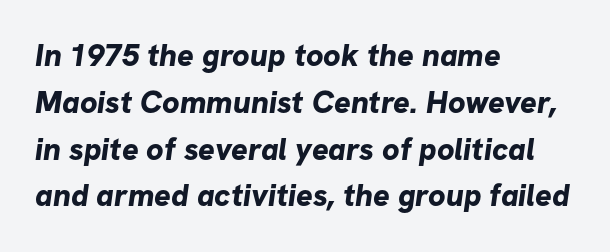
The image shows 31 px bold sans-serif type; set left-aligned, normal line spacing (1.51x), normal letter spacing, not underlined; low stroke contrast and a medium x-height.
